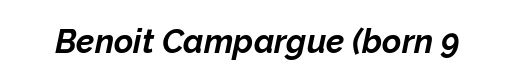
The image shows 33 px bold type, italic (leaning right); set normal letter spacing, not underlined; low stroke contrast and a medium x-height.
